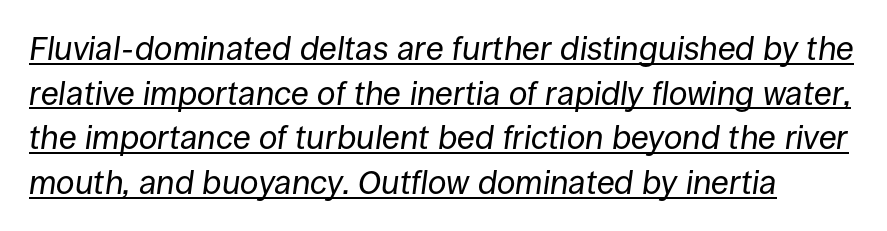
The gaps between neighbouring characters are ordinary and unremarkable. A typographer would call this underscored text. The whole block is typeset with a tilt. Reading down the column, the eye jumps a familiar distance to each next line. The letters advance in unequal steps, a hallmark of proportional type. Stroke thickness stays within the range of a standard reading face or lighter.
